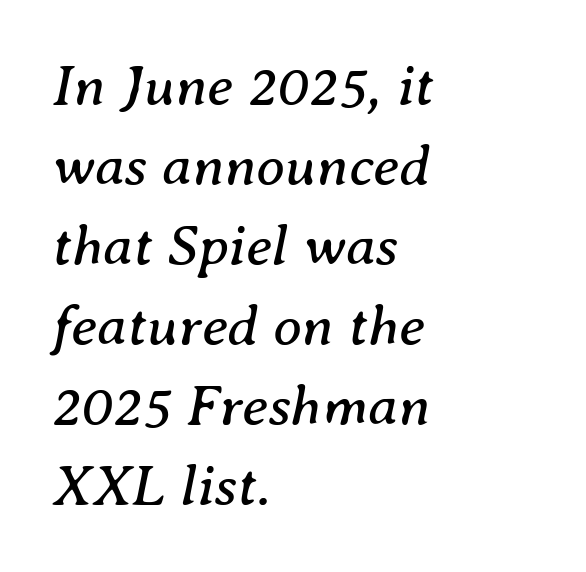
Q: Is the text bold? A: No.
Q: Is the text italic (slanted)? A: Yes, it leans right by about 8 degrees.
Q: Is the typeface a serif or a sans-serif typeface? A: Serif.
Q: Is the text underlined? A: No.
Q: How is the paragraph aligned? A: Left-aligned.
Q: Is the spacing between letters normal or unusually wide? A: Normal.
Q: Is the spacing between lines tight, normal or loose? A: Normal.
Q: Width (condensed, normal, or wide)? A: Normal.
Q: Stroke contrast? A: Medium.
Q: x-height? A: Medium.
Q: Monospaced? A: No.
